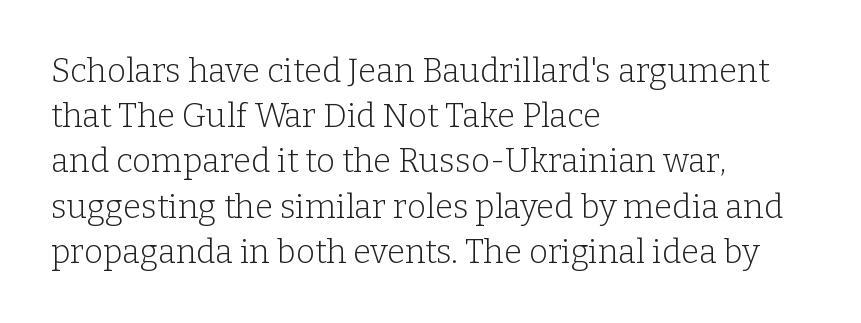
Is the block centered? No — it sits flush against the left margin. Descender tails drop into unmarked territory. Is the letter spacing exaggerated? No — it looks like the ordinary default. Check where the strokes stop: tiny serifs finish them off.
